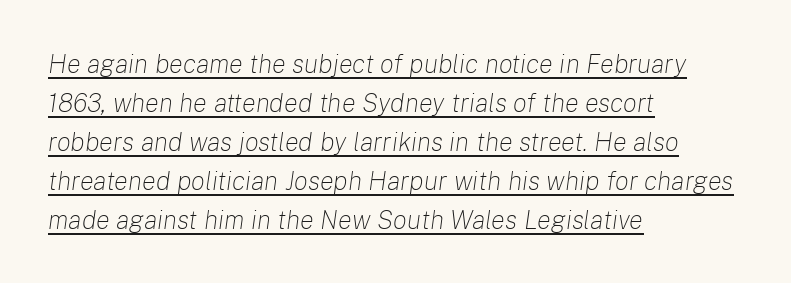
The image shows 26 px text type, italic (leaning right); set left-aligned, normal line spacing (1.5x), normal letter spacing, underlined.
